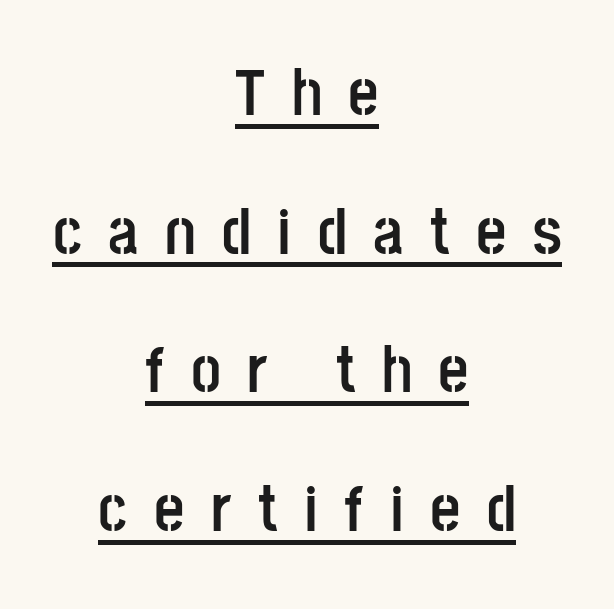
Q: Is the text bold? A: Yes.
Q: Is the text italic (slanted)? A: No, it is upright.
Q: Is the typeface a serif or a sans-serif typeface? A: Sans-serif.
Q: Is the text underlined? A: Yes.
Q: How is the paragraph aligned? A: Centered.
Q: Is the spacing between letters normal or unusually wide? A: Unusually wide.
Q: Is the spacing between lines tight, normal or loose? A: Loose.
Q: Width (condensed, normal, or wide)? A: Condensed.
Q: Stroke contrast? A: Low.
Q: x-height? A: Large.
Q: Monospaced? A: No.
